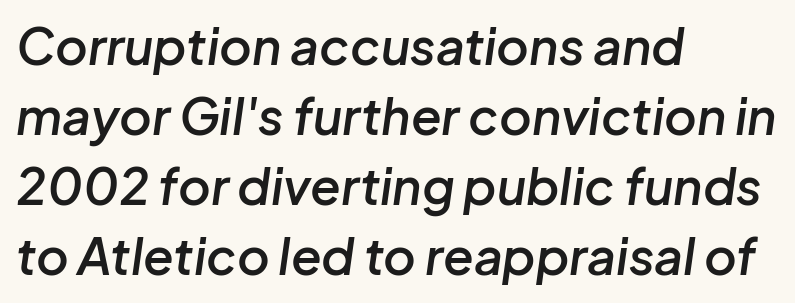
{"italic": "yes", "lean": "right", "slant_degrees": 8, "bold": "semi", "weight": "semibold", "width": "normal", "stroke_contrast": "low", "x_height": "medium", "monospaced": "no", "underline": "no", "align": "left", "line_spacing": "normal", "line_spacing_ratio": 1.4, "letter_spacing": "normal", "letter_spacing_em": 0.0, "glyph_px": 50}
